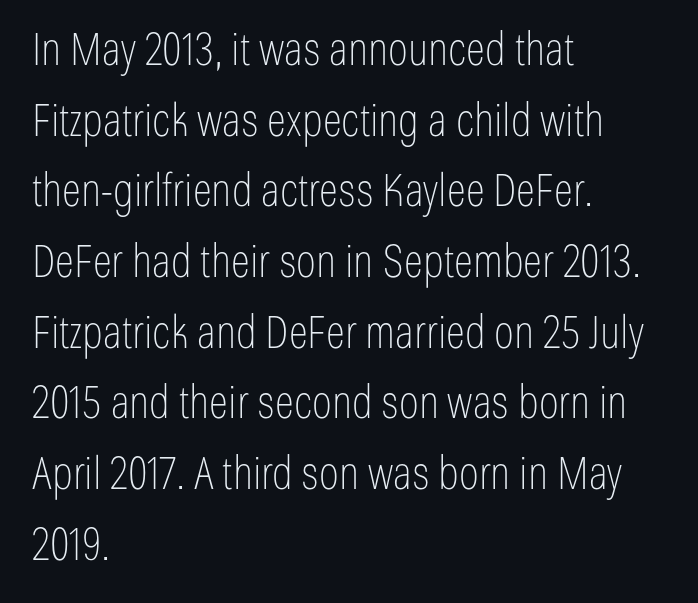
The image shows 45 px thin, condensed sans-serif type, upright; set left-aligned, normal line spacing (1.57x), normal letter spacing, not underlined; low stroke contrast and a medium x-height.
